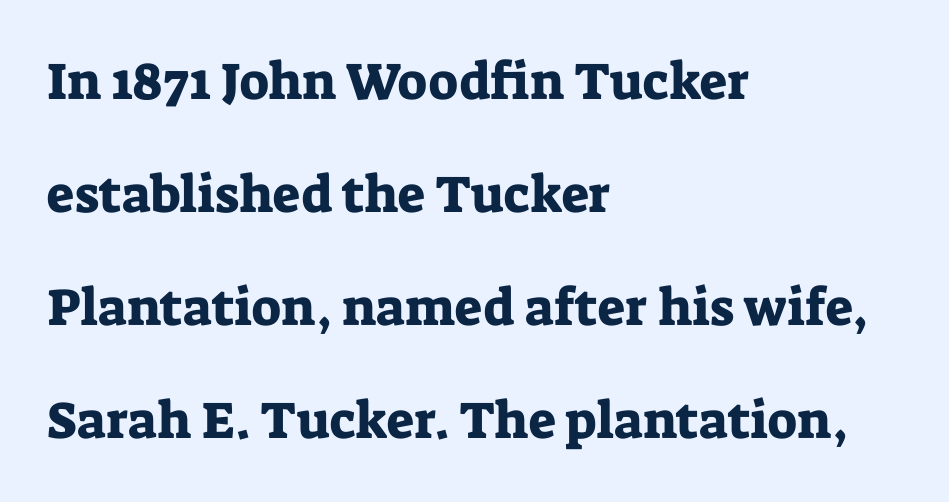
Q: Is the text italic (slanted)? A: No, it is upright.
Q: Is the typeface a serif or a sans-serif typeface? A: Serif.
Q: Is the text underlined? A: No.
Q: How is the paragraph aligned? A: Left-aligned.
Q: Is the spacing between letters normal or unusually wide? A: Normal.
Q: Is the spacing between lines tight, normal or loose? A: Loose.
Q: Width (condensed, normal, or wide)? A: Normal.
Q: Stroke contrast? A: Low.
Q: x-height? A: Medium.
Q: Monospaced? A: No.
